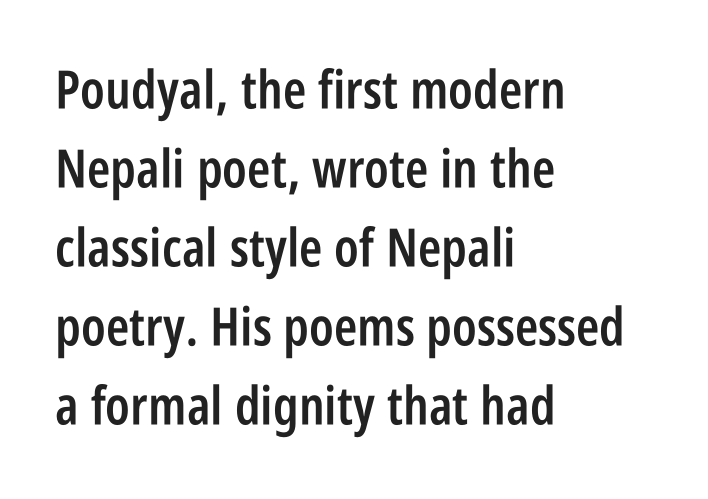
These lines are rendered in a variable-pitch font. In CSS terms this would be text-align: left. Quick note: underline off. No feet cap the strokes, marking this as sans-serif type. Honestly, the letter spacing is just normal — you wouldn't notice it.
